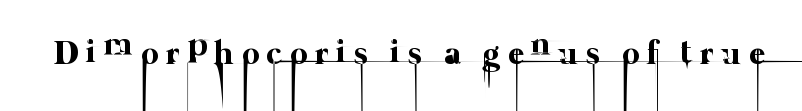
Q: Is the text bold? A: No.
Q: Is the text underlined? A: No.
Q: Is the spacing between letters normal or unusually wide? A: Unusually wide.
Q: Width (condensed, normal, or wide)? A: Normal.
Q: Stroke contrast? A: Low.
Q: x-height? A: Medium.
Q: Monospaced? A: No.
